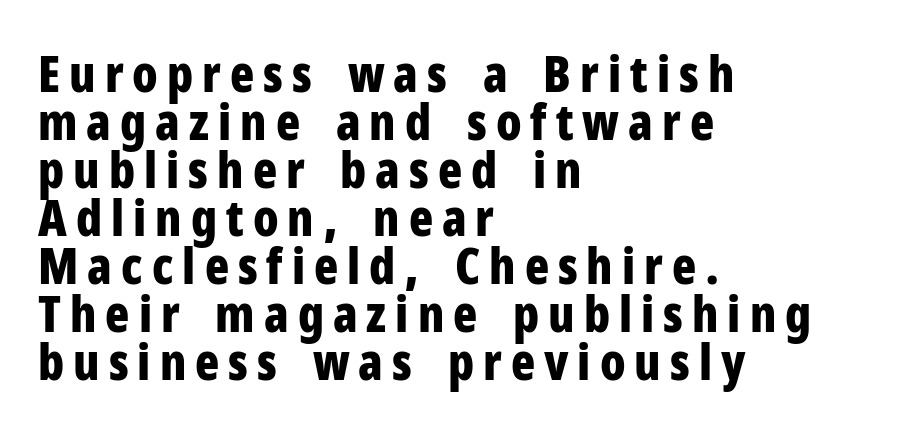
Q: Is the text bold? A: Yes.
Q: Is the text italic (slanted)? A: No, it is upright.
Q: Is the typeface a serif or a sans-serif typeface? A: Sans-serif.
Q: Is the text underlined? A: No.
Q: How is the paragraph aligned? A: Left-aligned.
Q: Is the spacing between lines tight, normal or loose? A: Tight.
Q: Width (condensed, normal, or wide)? A: Condensed.
Q: Stroke contrast? A: Low.
Q: x-height? A: Medium.
Q: Monospaced? A: No.
